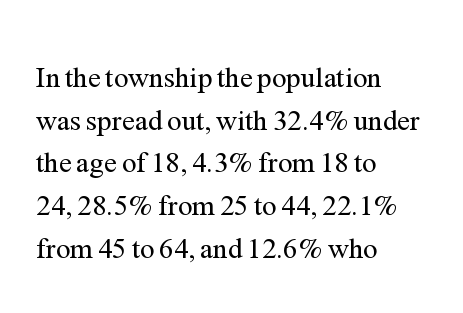
{"serif": "yes", "italic": "no", "bold": "no", "weight": "regular", "width": "normal", "stroke_contrast": "medium", "x_height": "medium", "monospaced": "no", "underline": "no", "align": "left", "line_spacing": "normal", "line_spacing_ratio": 1.47, "letter_spacing": "normal", "letter_spacing_em": 0.0, "glyph_px": 29}
